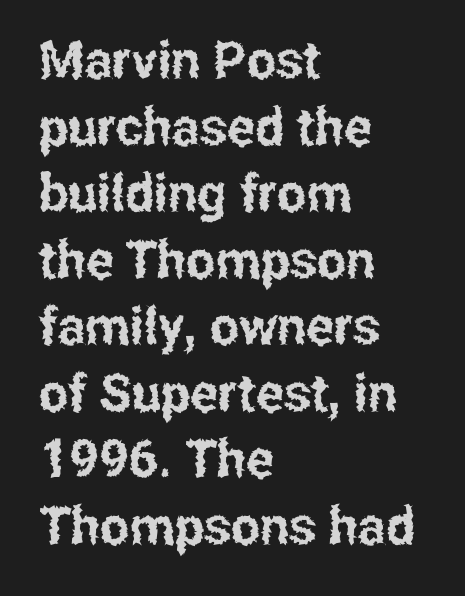
Q: Is the text italic (slanted)? A: No, it is upright.
Q: Is the typeface a serif or a sans-serif typeface? A: Sans-serif.
Q: Is the text underlined? A: No.
Q: How is the paragraph aligned? A: Left-aligned.
Q: Is the spacing between letters normal or unusually wide? A: Normal.
Q: Is the spacing between lines tight, normal or loose? A: Normal.
Q: Width (condensed, normal, or wide)? A: Condensed.
Q: Stroke contrast? A: Low.
Q: x-height? A: Medium.
Q: Monospaced? A: No.
